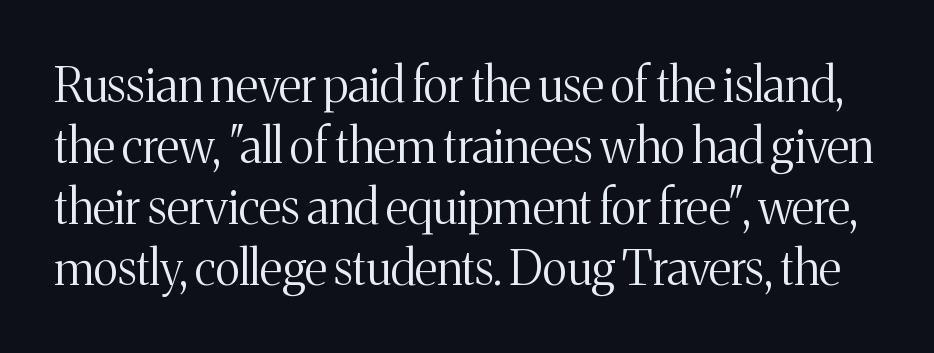
{"serif": "yes", "italic": "no", "bold": "no", "weight": "light", "width": "normal", "stroke_contrast": "medium", "x_height": "medium", "monospaced": "no", "underline": "no", "line_spacing": "normal", "line_spacing_ratio": 1.27, "letter_spacing": "normal", "letter_spacing_em": 0.0, "glyph_px": 48}
